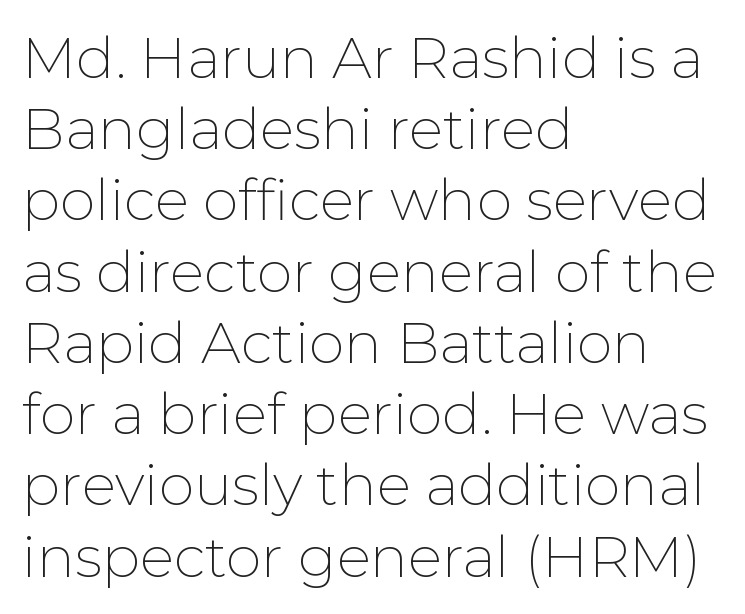
The image shows 57 px thin sans-serif type, upright; set left-aligned, normal line spacing (1.25x), normal letter spacing, not underlined; low stroke contrast and a medium x-height.
